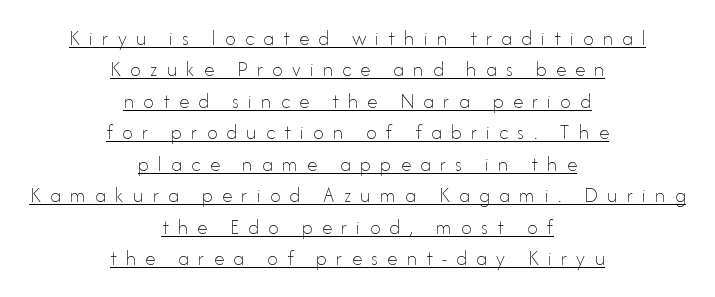
The image shows 21 px text type, upright; set centered, normal line spacing (1.5x), unusually wide letter spacing (+0.44 em), underlined.
